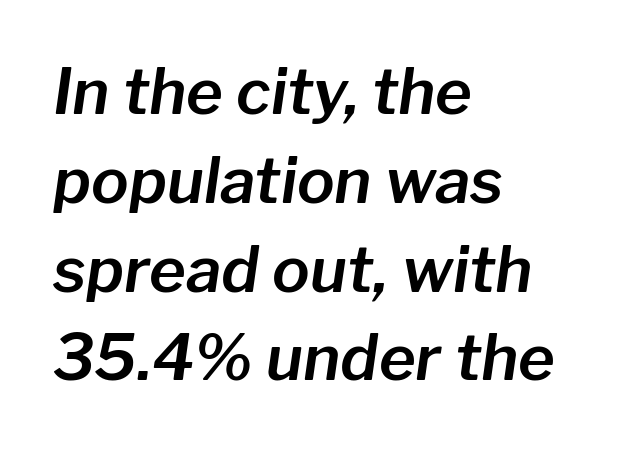
Q: Is the text italic (slanted)? A: Yes, it leans right by about 8 degrees.
Q: Is the text underlined? A: No.
Q: How is the paragraph aligned? A: Left-aligned.
Q: Is the spacing between letters normal or unusually wide? A: Normal.
Q: Is the spacing between lines tight, normal or loose? A: Normal.
Q: Width (condensed, normal, or wide)? A: Normal.
Q: Stroke contrast? A: Low.
Q: x-height? A: Medium.
Q: Monospaced? A: No.
